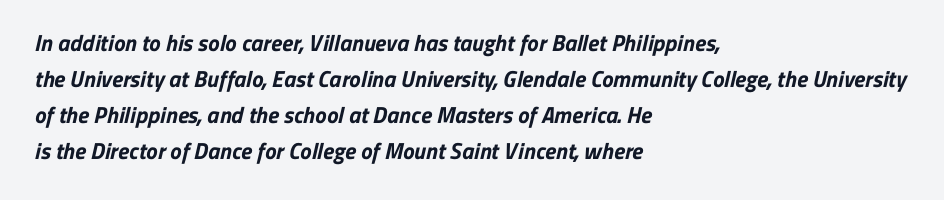
Q: Is the text bold? A: Yes.
Q: Is the text underlined? A: No.
Q: How is the paragraph aligned? A: Left-aligned.
Q: Is the spacing between letters normal or unusually wide? A: Normal.
Q: Is the spacing between lines tight, normal or loose? A: Normal.
